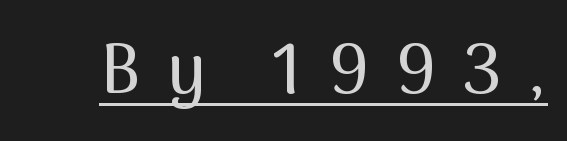
Short note: letters widely spaced. Each letter's strokes conclude bluntly, with no projecting serifs. This sample carries an underscore along the baseline area. This sample has the flowing, uneven cadence of proportional lettering.
